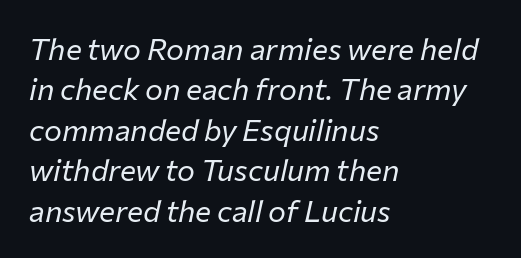
The ragged edge is on the right, which tells us the setting is flush left. One glance says typical: line gaps are just what's usual. Heft: none added — not bold. Characters follow at the spacing the type designer built in.
